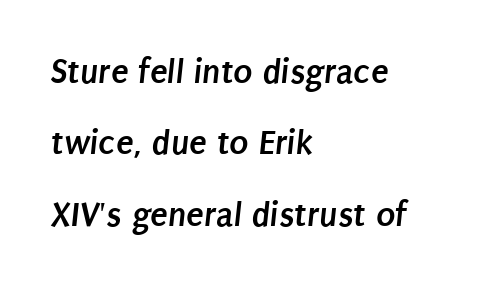
Proportional: the letters do not fall into vertical columns. Beneath every word, the page is bare. Baseline-to-baseline distance is far greater than the letter height. The letters are bold, with thick, heavy strokes. The letters carry no serifs — their stems end cleanly without finishing strokes.
